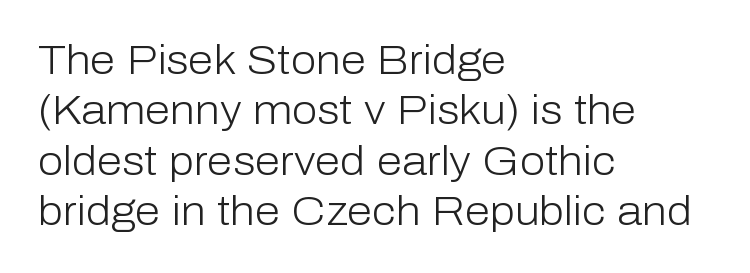
{"serif": "no", "italic": "no", "bold": "no", "weight": "light", "width": "normal", "stroke_contrast": "low", "x_height": "medium", "monospaced": "no", "underline": "no", "align": "left", "line_spacing_ratio": 1.23, "letter_spacing": "normal", "letter_spacing_em": 0.0, "glyph_px": 41}
